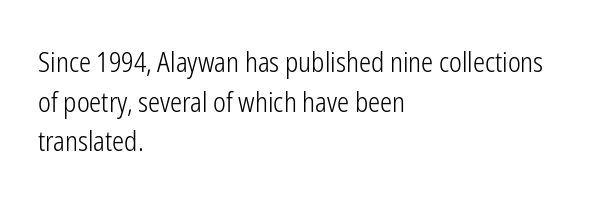
{"italic": "no", "bold": "no", "underline": "no", "align": "left", "line_spacing": "normal", "line_spacing_ratio": 1.47, "letter_spacing": "normal", "letter_spacing_em": 0.0, "glyph_px": 27}
